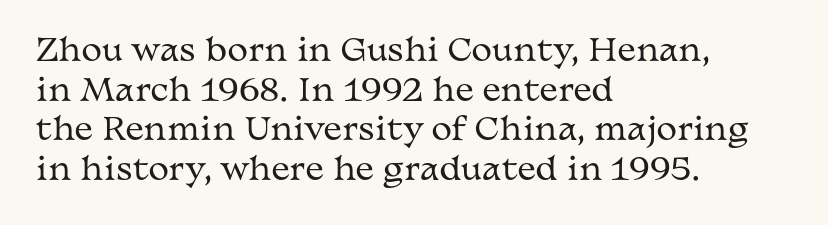
{"serif": "yes", "italic": "no", "bold": "no", "weight": "regular", "width": "wide", "stroke_contrast": "medium", "x_height": "medium", "monospaced": "no", "underline": "no", "align": "left", "line_spacing": "normal", "line_spacing_ratio": 1.28, "letter_spacing": "normal", "letter_spacing_em": 0.0, "glyph_px": 31}
